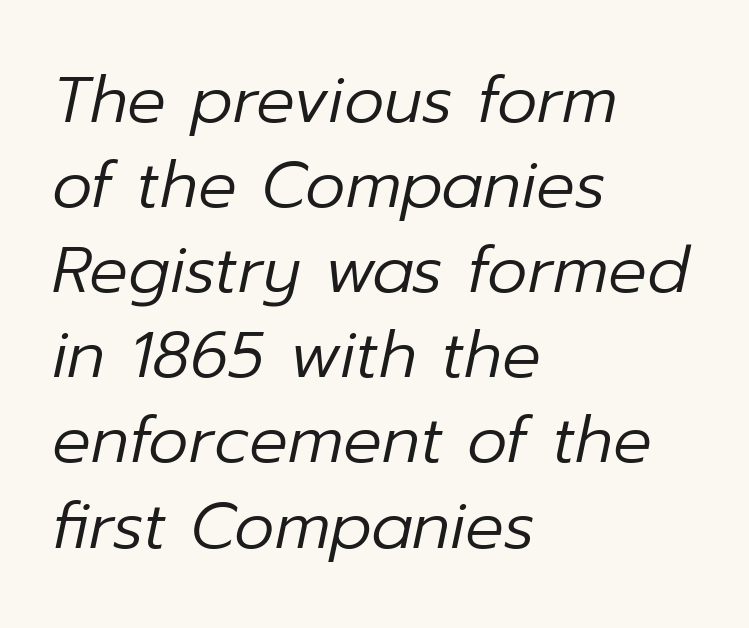
Q: Is the text bold? A: No.
Q: Is the text italic (slanted)? A: Yes, it leans right by about 12 degrees.
Q: Is the text underlined? A: No.
Q: How is the paragraph aligned? A: Left-aligned.
Q: Is the spacing between letters normal or unusually wide? A: Normal.
Q: Is the spacing between lines tight, normal or loose? A: Normal.
Q: Width (condensed, normal, or wide)? A: Normal.
Q: Stroke contrast? A: Low.
Q: x-height? A: Medium.
Q: Monospaced? A: No.
